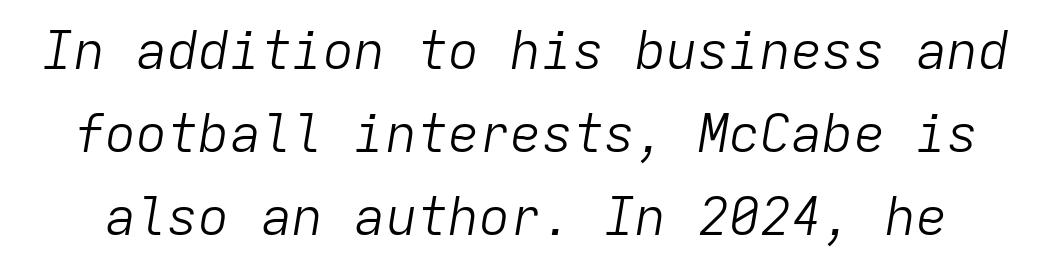
The image shows 52 px light type, italic (leaning right), monospaced; set normal line spacing (1.6x), normal letter spacing, not underlined; low stroke contrast and a medium x-height.
